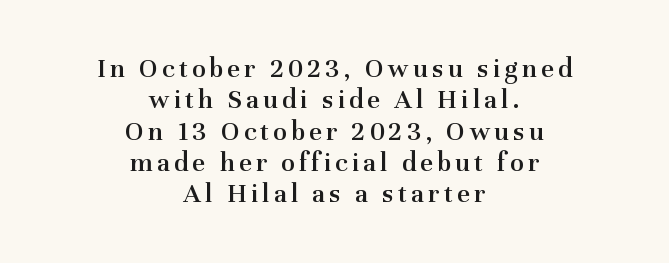
The image shows 28 px semibold serif type, upright; set centered, tight line spacing (1.12x), not underlined; medium stroke contrast and a medium x-height.
